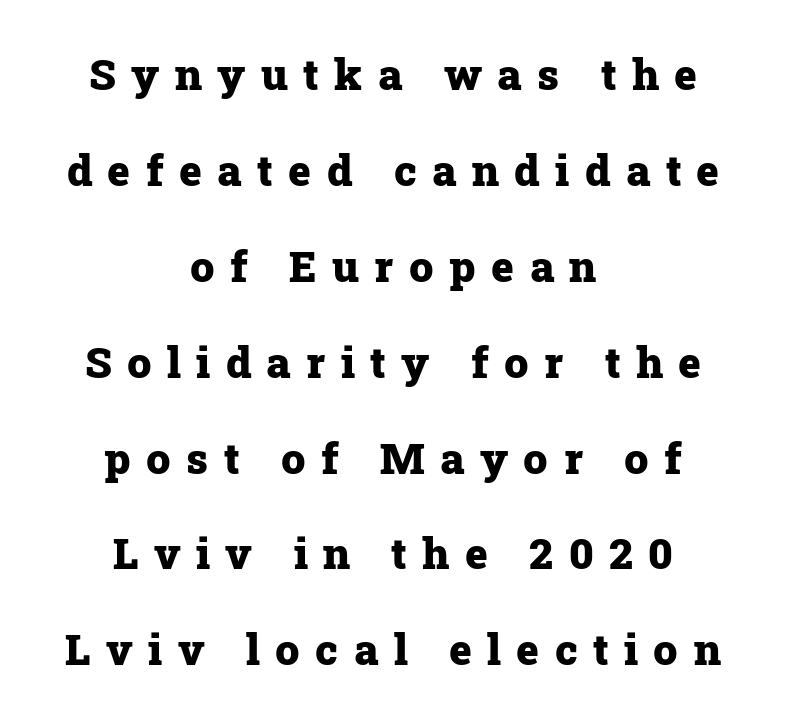
The line texture is sparse and dotted thanks to wide tracking. Does the weight exceed regular? Yes, all the way to bold. You could fit nearly another row in the gap between these rows. Both edges are ragged and mirror each other, which tells us the setting is centered. Character widths vary here, with narrow letters taking less room than wide ones. Classification — serif.
